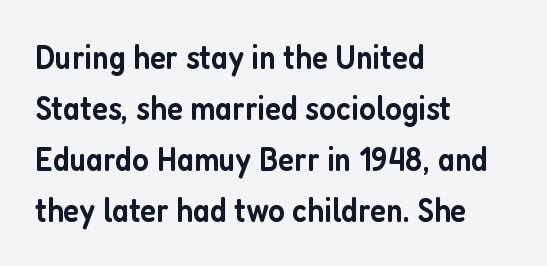
{"serif": "no", "italic": "no", "bold": "semi", "weight": "semibold", "width": "condensed", "stroke_contrast": "low", "x_height": "medium", "monospaced": "no", "underline": "no", "align": "left", "line_spacing": "normal", "line_spacing_ratio": 1.5, "letter_spacing": "normal", "letter_spacing_em": 0.0, "glyph_px": 34}
